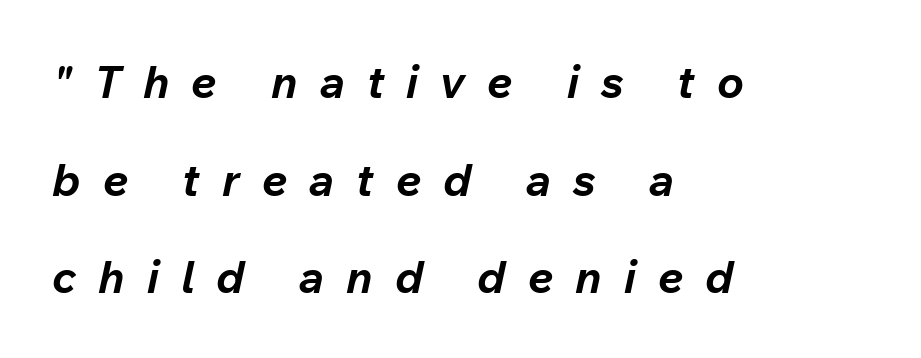
{"italic": "yes", "lean": "right", "slant_degrees": 12, "bold": "yes", "weight": "bold", "width": "normal", "stroke_contrast": "low", "x_height": "medium", "monospaced": "no", "underline": "no", "align": "left", "line_spacing": "loose", "line_spacing_ratio": 2.17, "letter_spacing": "wide", "letter_spacing_em": 0.49, "glyph_px": 45}
